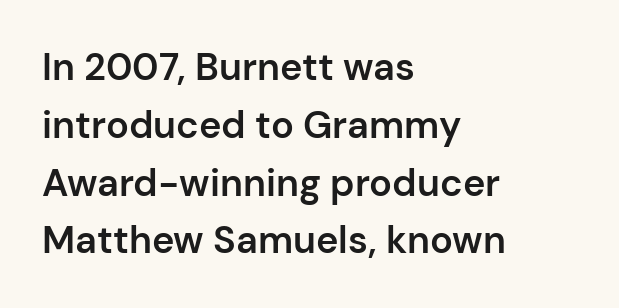
The image shows 38 px semibold sans-serif type, upright; set left-aligned, normal line spacing (1.52x), normal letter spacing, not underlined; low stroke contrast and a medium x-height.
